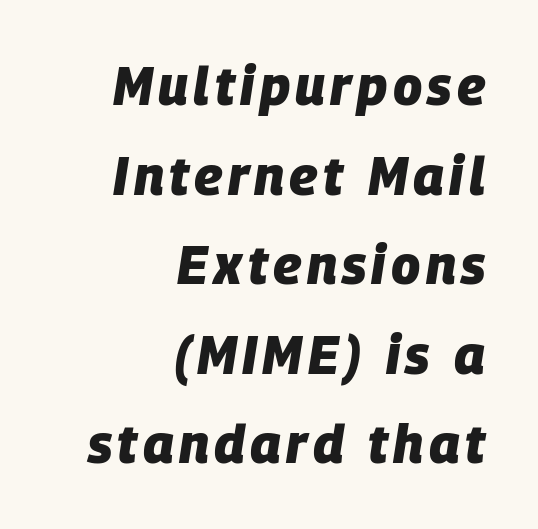
{"italic": "yes", "lean": "right", "slant_degrees": 9, "bold": "yes", "weight": "heavy", "width": "normal", "stroke_contrast": "low", "x_height": "large", "monospaced": "no", "underline": "no", "align": "right", "line_spacing": "normal", "line_spacing_ratio": 1.69, "glyph_px": 53}
